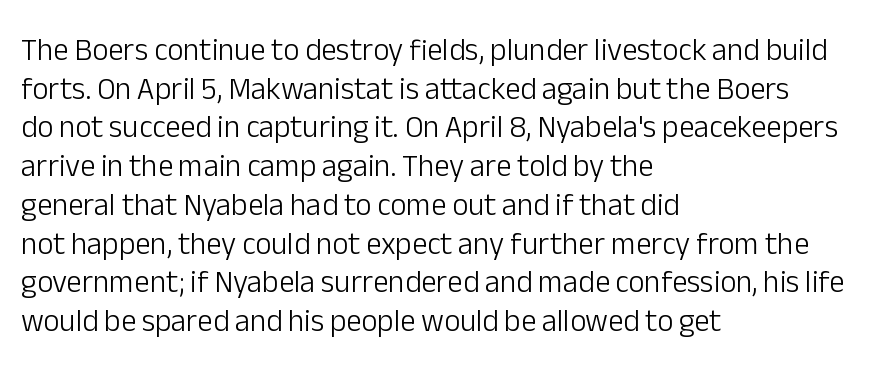
{"serif": "no", "italic": "no", "bold": "no", "weight": "light", "width": "normal", "stroke_contrast": "low", "x_height": "medium", "monospaced": "no", "underline": "no", "align": "left", "line_spacing": "normal", "line_spacing_ratio": 1.25, "letter_spacing": "normal", "letter_spacing_em": 0.0, "glyph_px": 31}
